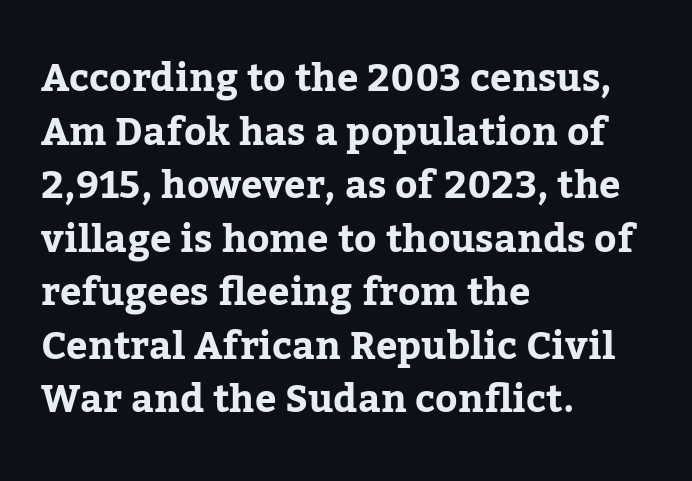
The image shows 38 px bold serif type, upright; set left-aligned, normal line spacing (1.41x), normal letter spacing, not underlined; low stroke contrast and a medium x-height.
